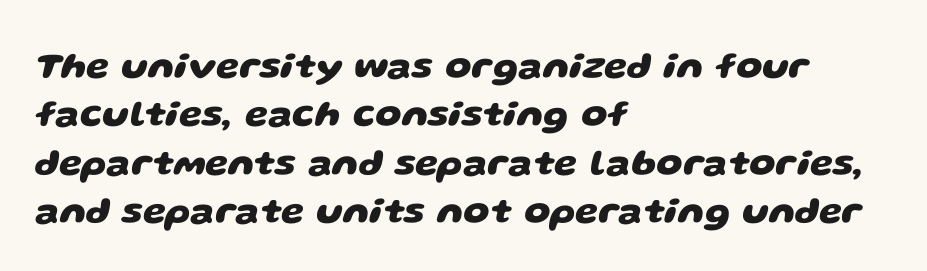
The space directly below the letters is spotless. The gaps between neighbouring characters are ordinary and unremarkable. Normally led — the rows are evenly, conventionally spaced. You could not count columns in this text — the font is proportionally spaced. Check where the strokes stop: nothing finishes them off — pure sans.
